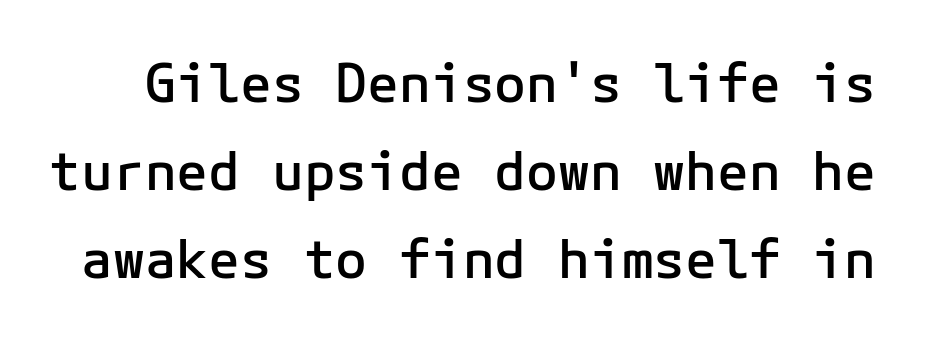
Q: Is the text bold? A: Semi-bold.
Q: Is the text italic (slanted)? A: No, it is upright.
Q: Is the typeface a serif or a sans-serif typeface? A: Sans-serif.
Q: Is the text underlined? A: No.
Q: Is the spacing between letters normal or unusually wide? A: Normal.
Q: Is the spacing between lines tight, normal or loose? A: Normal.
Q: Width (condensed, normal, or wide)? A: Normal.
Q: Stroke contrast? A: Low.
Q: x-height? A: Medium.
